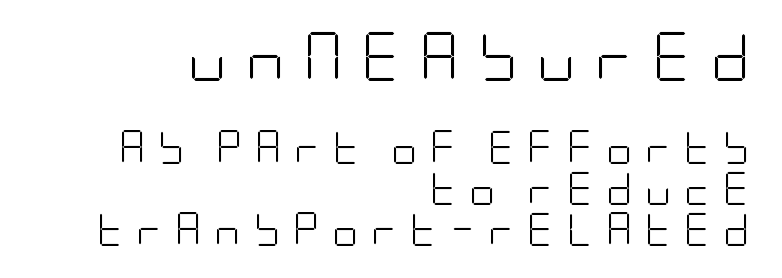
The image shows 49 px light, condensed sans-serif type, upright; set right-aligned, line spacing 1.23x, unusually wide letter spacing (+0.37 em), not underlined; the first (top) block is 1.48x larger; low stroke contrast and a large x-height.
